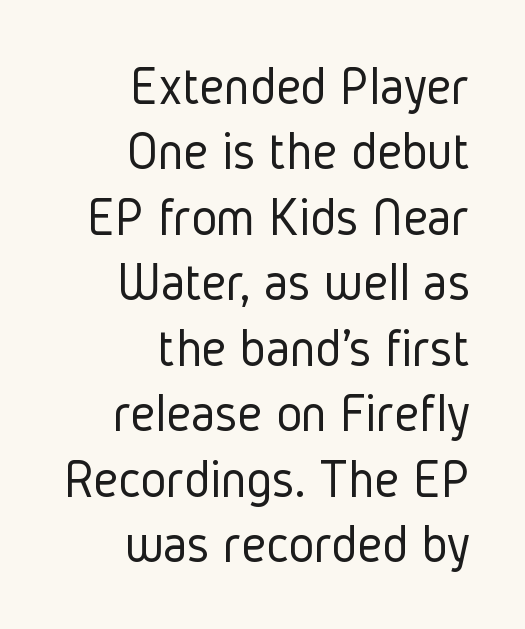
This rendering uses right alignment, leaving the left contour irregular. Do the characters align in a grid? No, the font is proportional. Vertical stems look standard width or narrower in stroke. The lettering stays uniformly vertical, giving the passage a roman look. In terms of letterspacing, this is plain default setting.
